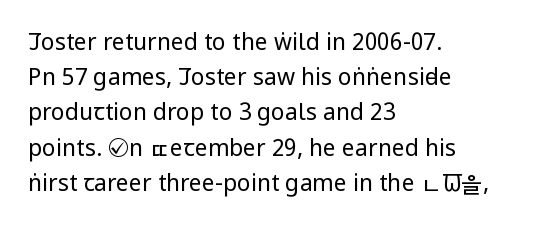
{"italic": "no", "bold": "no", "underline": "no", "align": "left", "line_spacing": "normal", "line_spacing_ratio": 1.53, "letter_spacing": "normal", "letter_spacing_em": 0.0, "glyph_px": 23}
